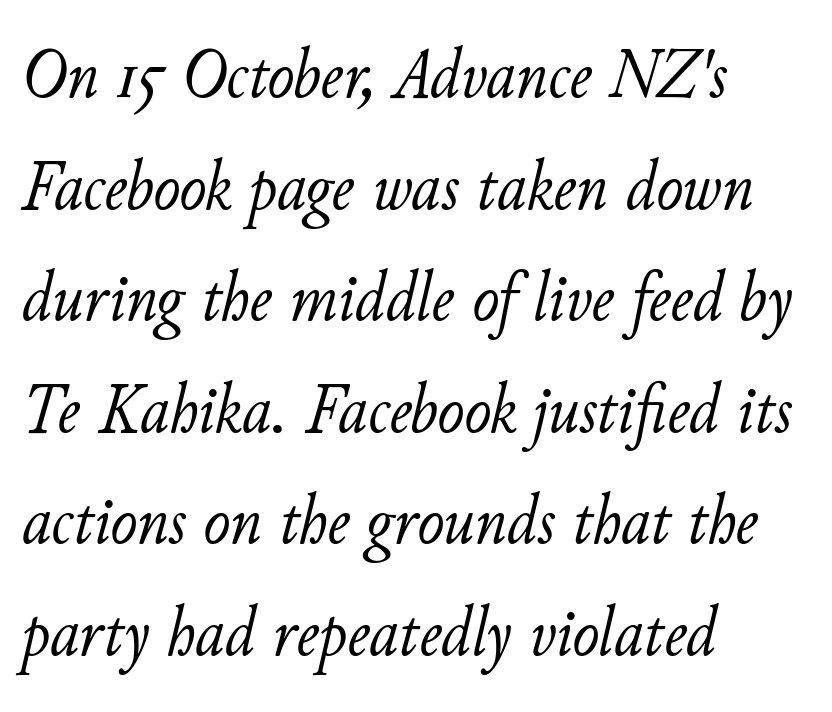
The image shows 72 px light type, italic (leaning right); set left-aligned, normal line spacing (1.55x), normal letter spacing, not underlined; low stroke contrast and a small x-height.
